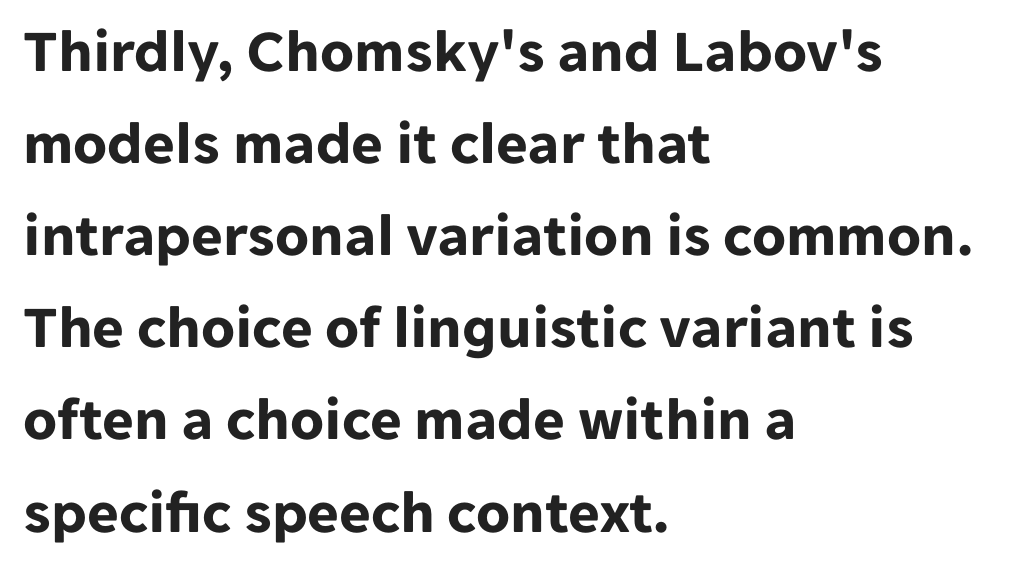
Each letter keeps its own natural width here, so spacing adapts to shape. Baseline-to-baseline distance is the conventional proportion of letter height. Which margin do the lines hug? The left one — the right edge is uneven. Notice how thick the strokes are: this is what a full bold looks like. The passage shown is not underscored anywhere. Caption: standard tracking, unaltered.
